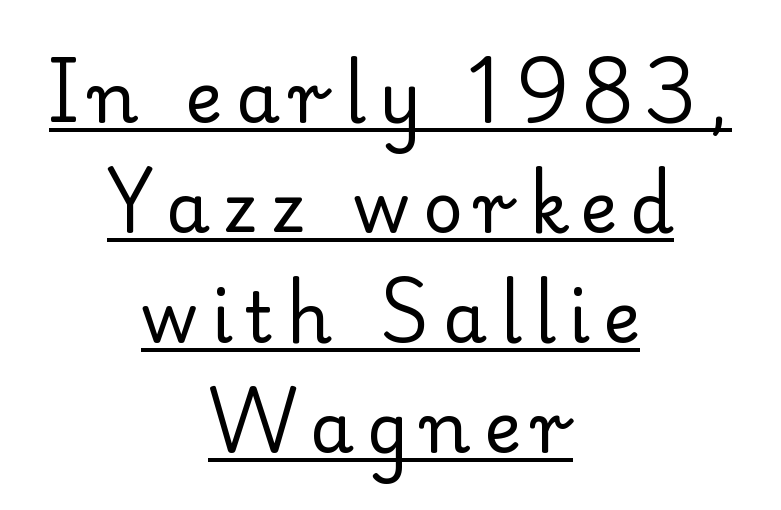
Rendered with straight, roman letterforms. A typographer would call this underscored text. Stems here are at most as thick as an everyday book face. Both edges are ragged and mirror each other, which tells us the setting is centered. Classification — serif. One glance says typical: line gaps are just what's usual.
